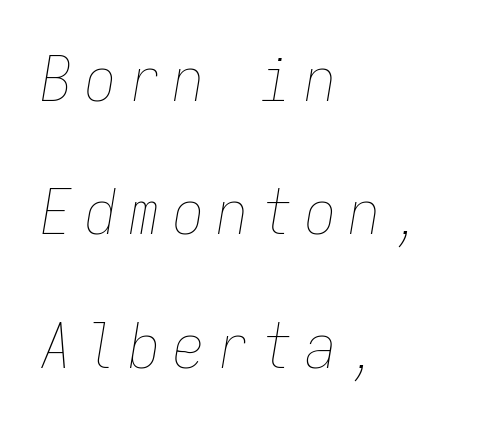
The image shows 62 px thin, condensed type, italic (leaning right), monospaced; set left-aligned, loose line spacing (2.15x), unusually wide letter spacing (+0.21 em), not underlined; low stroke contrast and a medium x-height.
